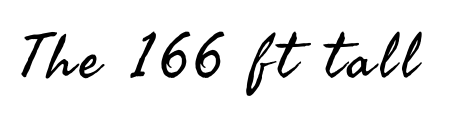
{"serif": "no", "bold": "no", "weight": "regular", "width": "normal", "stroke_contrast": "medium", "x_height": "small", "monospaced": "no", "underline": "no", "glyph_px": 60}
